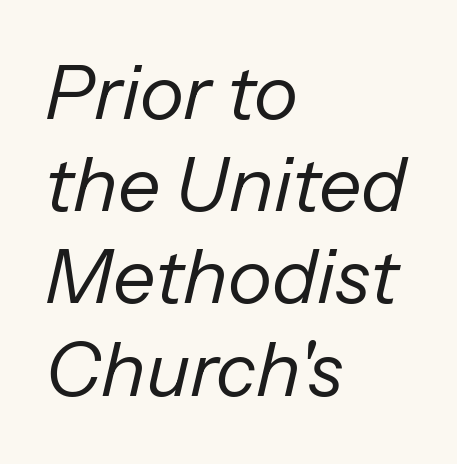
Q: Is the text bold? A: No.
Q: Is the text italic (slanted)? A: Yes, it leans right by about 13 degrees.
Q: Is the text underlined? A: No.
Q: How is the paragraph aligned? A: Left-aligned.
Q: Is the spacing between letters normal or unusually wide? A: Normal.
Q: Width (condensed, normal, or wide)? A: Normal.
Q: Stroke contrast? A: Low.
Q: x-height? A: Medium.
Q: Monospaced? A: No.
